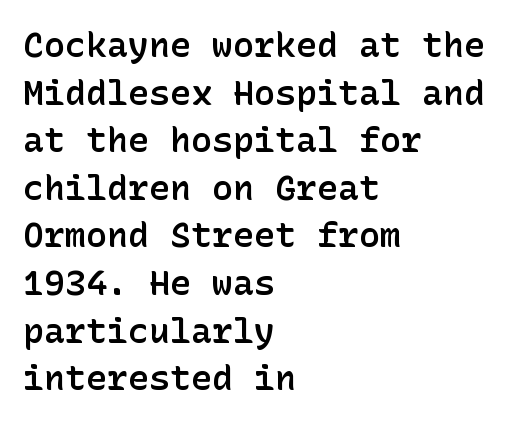
The text block is weighted toward the left margin, trailing off unevenly rightward. This is the regular roman posture of the typeface. Students, note that the glyphs here touch the page at normal intervals. Underline: absent. Typographically, this falls in the sans-serif category. The leading is moderate, giving the passage an even texture.
